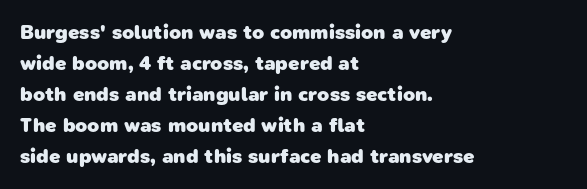
Q: Is the text bold? A: Yes.
Q: Is the text underlined? A: No.
Q: How is the paragraph aligned? A: Left-aligned.
Q: Is the spacing between letters normal or unusually wide? A: Normal.
Q: Is the spacing between lines tight, normal or loose? A: Normal.
